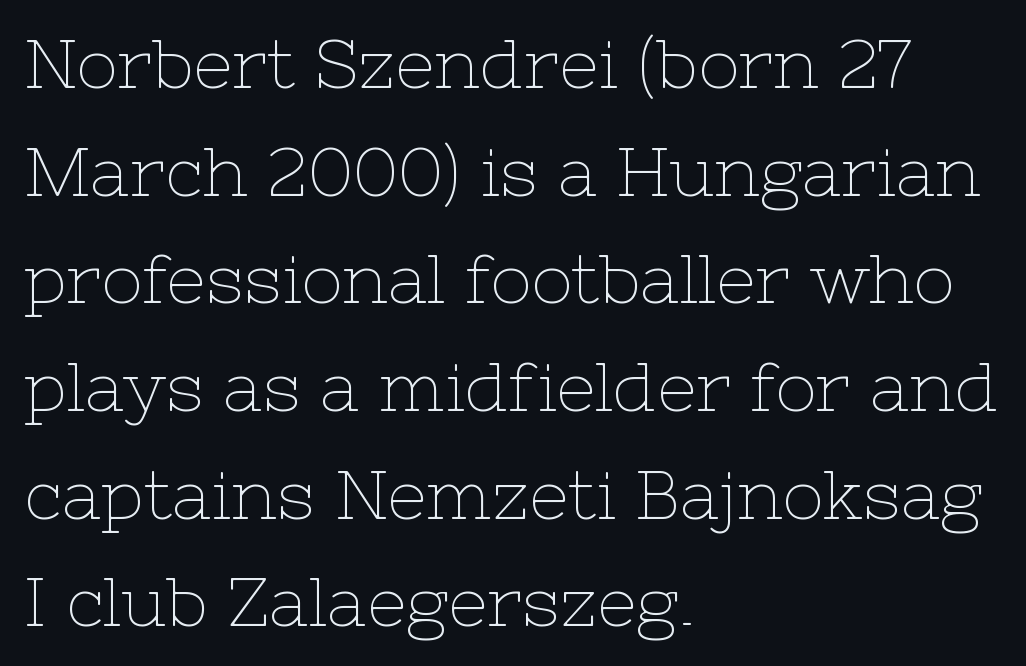
The leading is moderate, giving the passage an even texture. Do the letters lean? They stand straight. Stems here are at most as thick as an everyday book face. Does extra space separate the letters? No, they use regular spacing. Only glyphs here, with clear space below each row. Each letter's strokes conclude with small projecting serifs.
